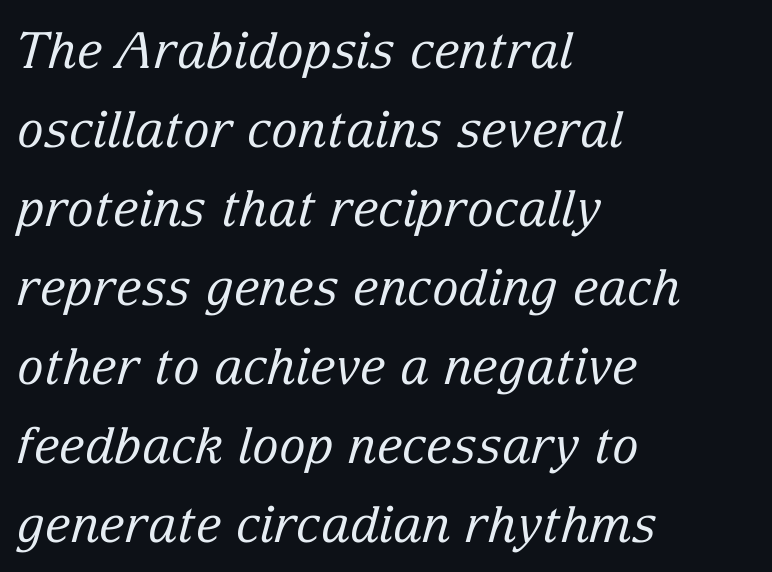
The letters sit at their default tracking, neither squeezed nor spread. Slanted lettering throughout. Vertical spacing — default. Heaviness? Minimal to ordinary, like unemphasized prose.
